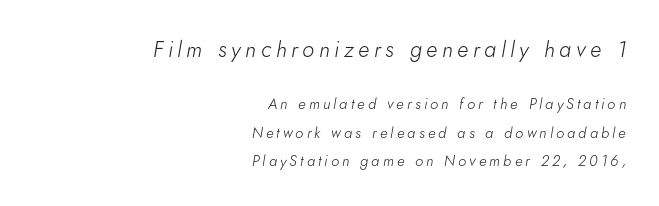
Q: Is the text bold? A: No.
Q: Is the text italic (slanted)? A: Yes, it leans right by about 5 degrees.
Q: Is the text underlined? A: No.
Q: How is the paragraph aligned? A: Right-aligned.
Q: Is the spacing between letters normal or unusually wide? A: Unusually wide.
Q: Is the spacing between lines tight, normal or loose? A: Loose.
Q: Which block of text is set in a larger size, the first (top) or the second (bottom)? A: The first (top) one.
